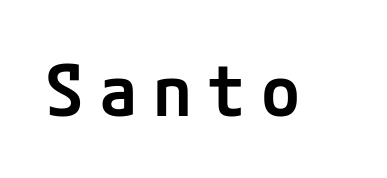
The image shows 71 px semibold sans-serif type, upright; set unusually wide letter spacing (+0.21 em), not underlined; low stroke contrast and a medium x-height.
